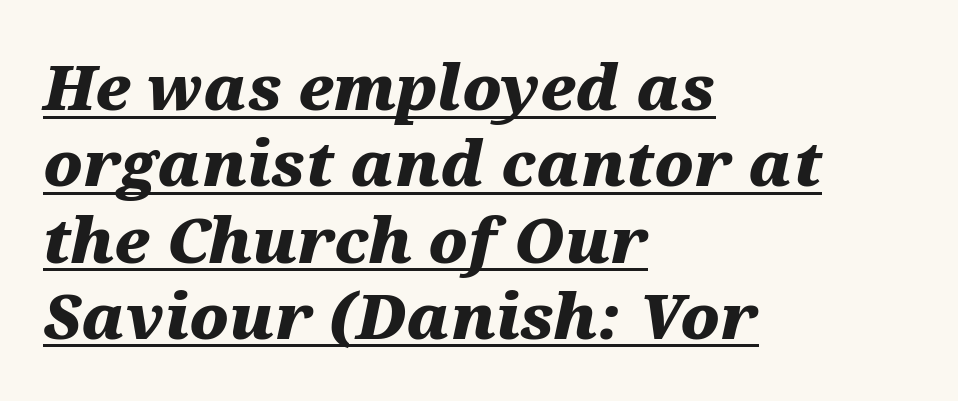
Q: Is the text bold? A: Yes.
Q: Is the text italic (slanted)? A: Yes, it leans right by about 12 degrees.
Q: Is the text underlined? A: Yes.
Q: How is the paragraph aligned? A: Left-aligned.
Q: Is the spacing between letters normal or unusually wide? A: Normal.
Q: Width (condensed, normal, or wide)? A: Wide.
Q: Stroke contrast? A: Medium.
Q: x-height? A: Medium.
Q: Monospaced? A: No.
